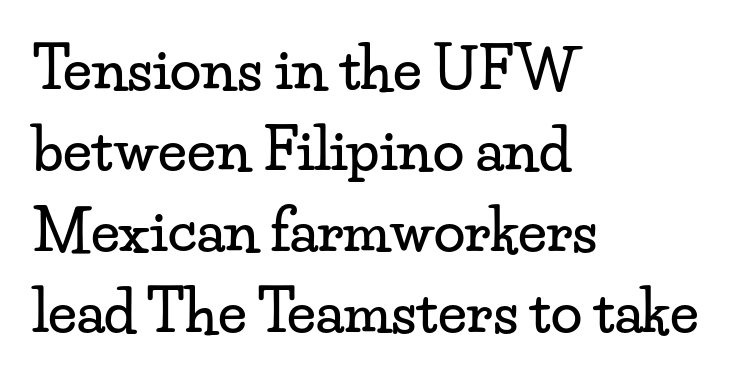
The setting favours the left margin, as ordinary paragraphs usually do. Spacing between characters is what you'd get straight out of the box. Is this a fixed-width face? No — the glyphs have proportional, varying widths. Interline gaps are of average width in this sample. The text was rendered using a seriffed face with decorative stroke endings. It's the straight-up-and-down kind of type.
